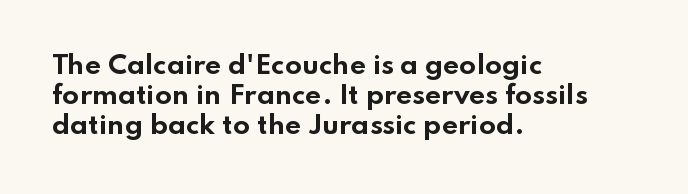
The image shows 25 px bold type, upright; set left-aligned, line spacing 1.21x, normal letter spacing, not underlined.
